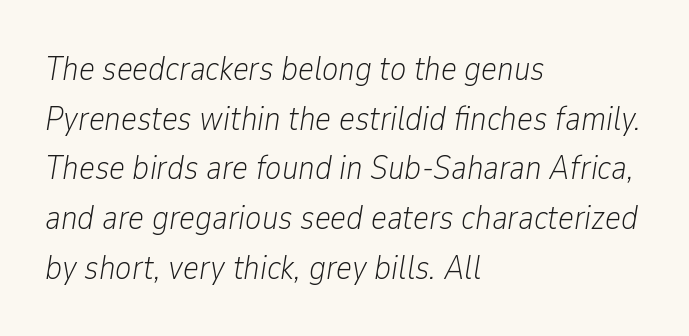
{"italic": "yes", "lean": "right", "slant_degrees": 9, "bold": "no", "weight": "light", "width": "condensed", "stroke_contrast": "low", "x_height": "medium", "monospaced": "no", "underline": "no", "align": "left", "line_spacing": "normal", "line_spacing_ratio": 1.46, "letter_spacing": "normal", "letter_spacing_em": 0.0, "glyph_px": 34}
